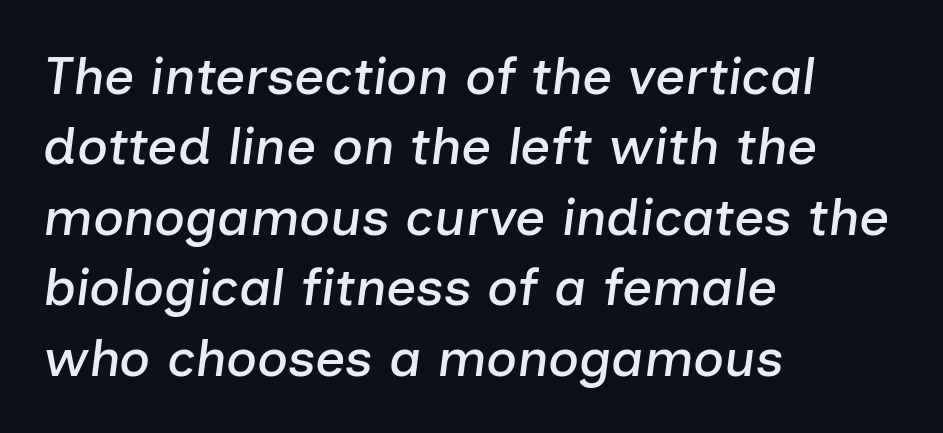
You could call the tracking neutral — neither tight nor loose. Notice how the stems are inclined rather than vertical — that's the hallmark of italics. Teacher's note: observe the even left margin — that is flush-left alignment. Regular leading.
